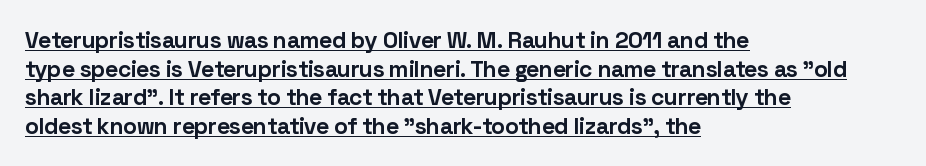
The rendered words wear a rule along their underside. The sample has been set heavy, in full bold. Unlike italic type, these characters show no tilt at all. The rendering keeps characters at their native spacing.
